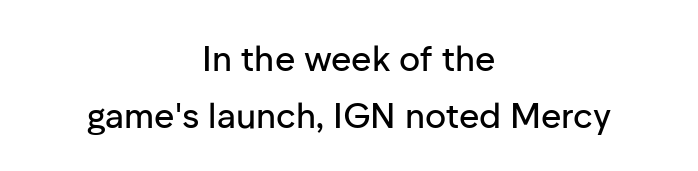
Inter-character spacing is left at the font's built-in metrics. Posture: upright roman. Lines of text with bare space underneath. Each letter keeps its own natural width here, so spacing adapts to shape. Which margin do the lines hug? Neither — every line sits in the middle. In terms of leading, this rendering sits right in the middle.
